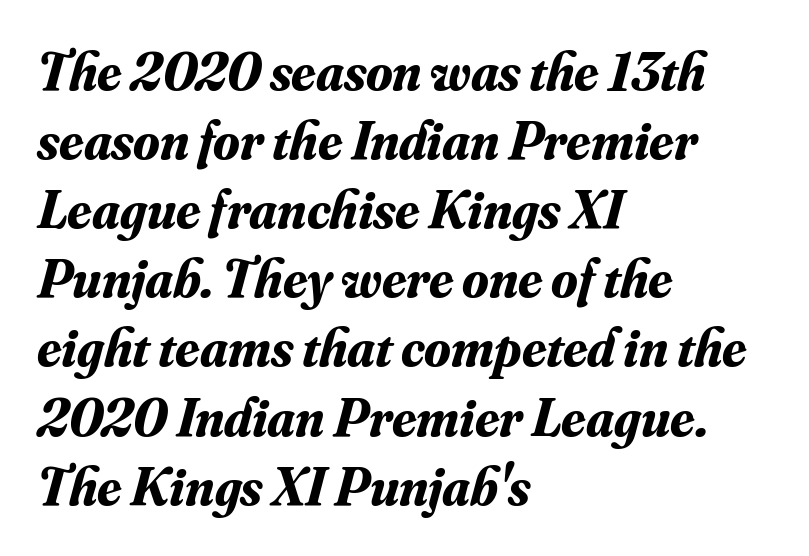
{"serif": "yes", "italic": "yes", "lean": "right", "slant_degrees": 16, "bold": "yes", "weight": "bold", "width": "normal", "stroke_contrast": "medium", "x_height": "small", "monospaced": "no", "underline": "no", "align": "left", "line_spacing": "normal", "line_spacing_ratio": 1.28, "letter_spacing": "normal", "letter_spacing_em": 0.0, "glyph_px": 54}
